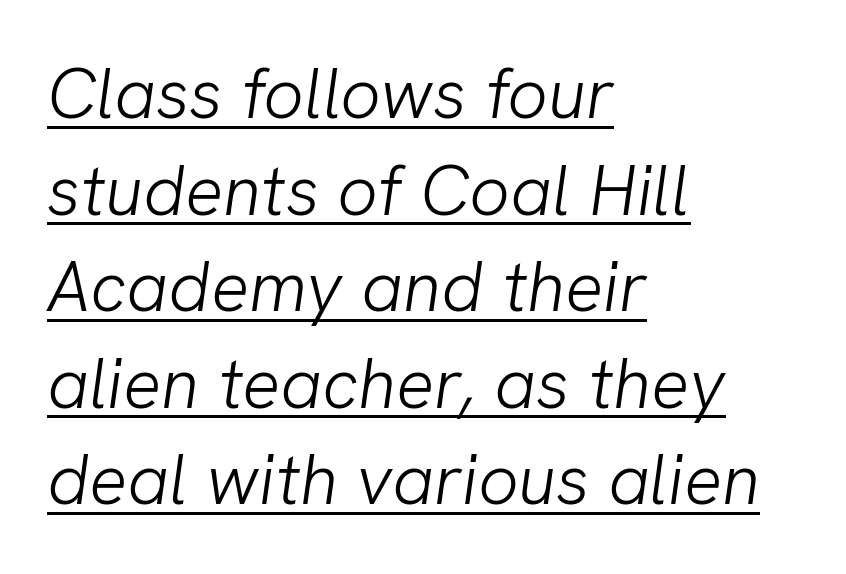
{"serif": "no", "bold": "no", "weight": "light", "width": "normal", "stroke_contrast": "low", "x_height": "medium", "monospaced": "no", "underline": "yes", "align": "left", "line_spacing": "normal", "line_spacing_ratio": 1.36, "letter_spacing": "normal", "letter_spacing_em": 0.0, "glyph_px": 71}
